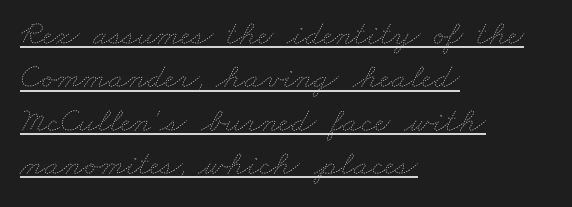
The letterforms sit shoulder to shoulder at normal distance. This is not heavy type; no bold has been used. These lines are set flush left with a ragged right edge. The face used here is proportionally spaced, like ordinary book or web type. Beneath each row of characters lies a ruled line.
